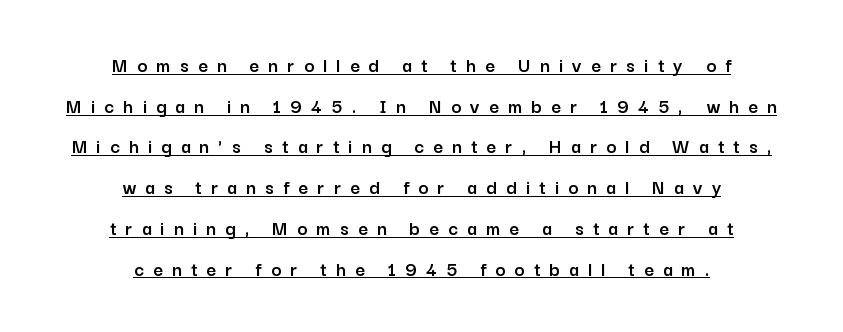
Q: Is the text italic (slanted)? A: No, it is upright.
Q: Is the text underlined? A: Yes.
Q: How is the paragraph aligned? A: Centered.
Q: Is the spacing between letters normal or unusually wide? A: Unusually wide.
Q: Is the spacing between lines tight, normal or loose? A: Loose.
